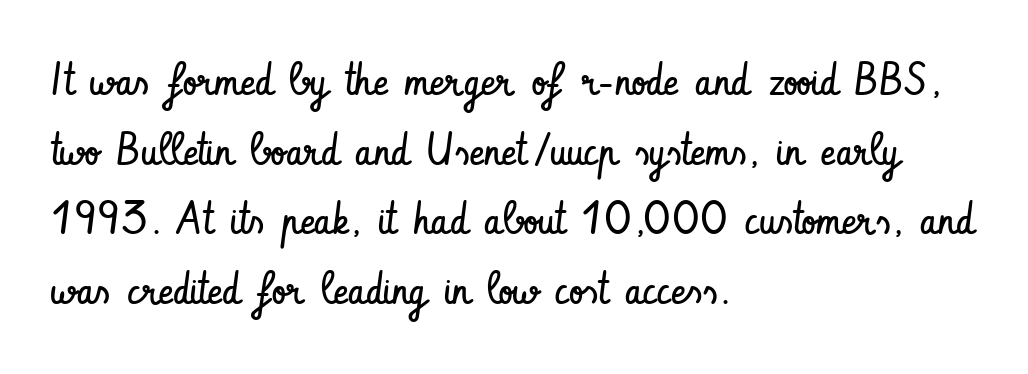
Q: Is the text bold? A: No.
Q: Is the text italic (slanted)? A: No, it is upright.
Q: Is the typeface a serif or a sans-serif typeface? A: Sans-serif.
Q: Is the text underlined? A: No.
Q: How is the paragraph aligned? A: Left-aligned.
Q: Is the spacing between letters normal or unusually wide? A: Normal.
Q: Is the spacing between lines tight, normal or loose? A: Normal.
Q: Width (condensed, normal, or wide)? A: Condensed.
Q: Stroke contrast? A: Low.
Q: x-height? A: Small.
Q: Monospaced? A: No.
